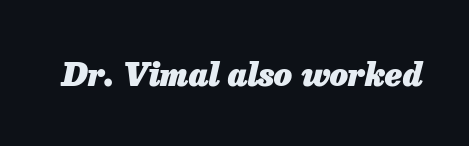
{"italic": "yes", "lean": "right", "slant_degrees": 13, "bold": "yes", "weight": "heavy", "width": "normal", "stroke_contrast": "low", "x_height": "medium", "monospaced": "no", "underline": "no", "letter_spacing": "normal", "letter_spacing_em": 0.0, "glyph_px": 32}
